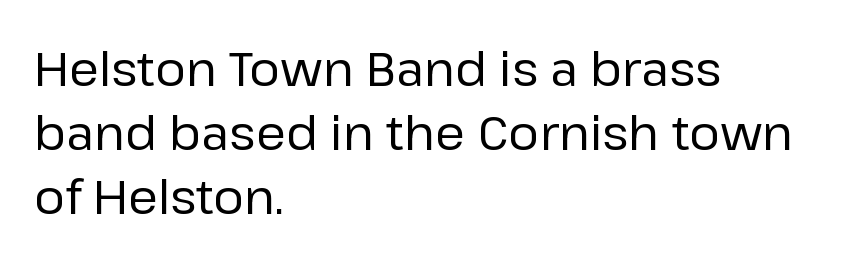
Q: Is the text bold? A: No.
Q: Is the text italic (slanted)? A: No, it is upright.
Q: Is the typeface a serif or a sans-serif typeface? A: Sans-serif.
Q: Is the text underlined? A: No.
Q: How is the paragraph aligned? A: Left-aligned.
Q: Is the spacing between letters normal or unusually wide? A: Normal.
Q: Is the spacing between lines tight, normal or loose? A: Normal.
Q: Width (condensed, normal, or wide)? A: Normal.
Q: Stroke contrast? A: Low.
Q: x-height? A: Medium.
Q: Monospaced? A: No.
